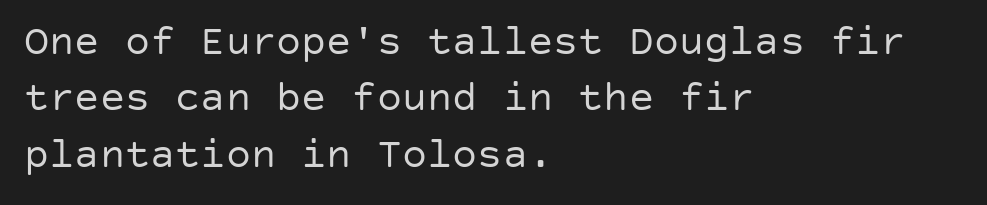
{"serif": "no", "italic": "no", "bold": "no", "weight": "regular", "width": "normal", "stroke_contrast": "low", "x_height": "large", "underline": "no", "align": "left", "line_spacing": "normal", "line_spacing_ratio": 1.34, "letter_spacing": "normal", "letter_spacing_em": 0.0, "glyph_px": 42}
